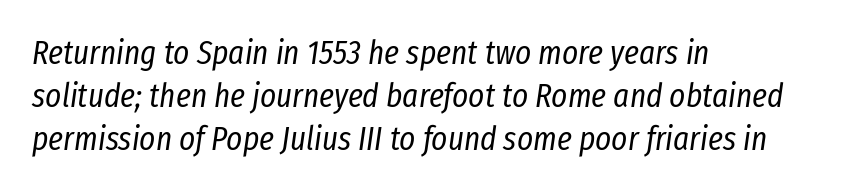
{"italic": "yes", "lean": "right", "slant_degrees": 8, "bold": "no", "weight": "regular", "width": "condensed", "stroke_contrast": "low", "x_height": "medium", "monospaced": "no", "underline": "no", "align": "left", "line_spacing": "normal", "line_spacing_ratio": 1.27, "letter_spacing": "normal", "letter_spacing_em": 0.0, "glyph_px": 34}
